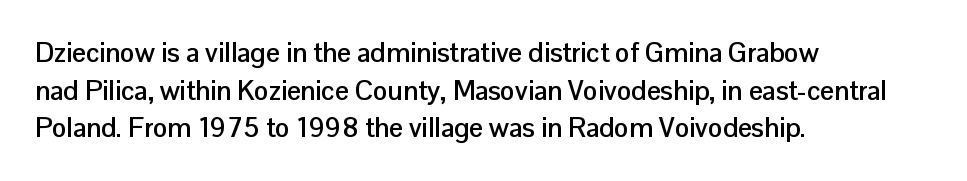
The image shows 27 px bold type, upright; set left-aligned, normal line spacing (1.39x), normal letter spacing, not underlined.
